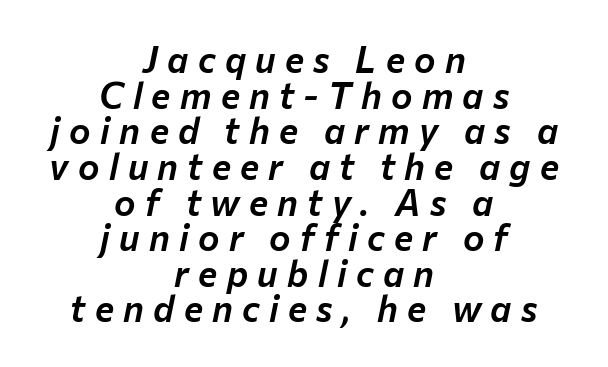
Q: Is the text italic (slanted)? A: Yes, it leans right by about 12 degrees.
Q: Is the text underlined? A: No.
Q: How is the paragraph aligned? A: Centered.
Q: Is the spacing between letters normal or unusually wide? A: Unusually wide.
Q: Is the spacing between lines tight, normal or loose? A: Tight.
Q: Width (condensed, normal, or wide)? A: Normal.
Q: Stroke contrast? A: Low.
Q: x-height? A: Medium.
Q: Monospaced? A: No.
